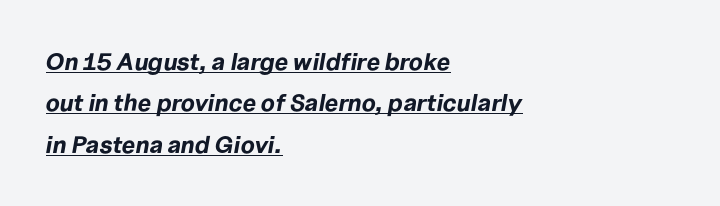
Reading down the block, your eye returns to a fixed left position each line. On the weight axis this lands at bold, roughly 700. Italic? Definitely — the glyphs are oblique. The string is rendered with underlining switched on. What stands out about the letter spacing? Nothing — it is the standard amount.
